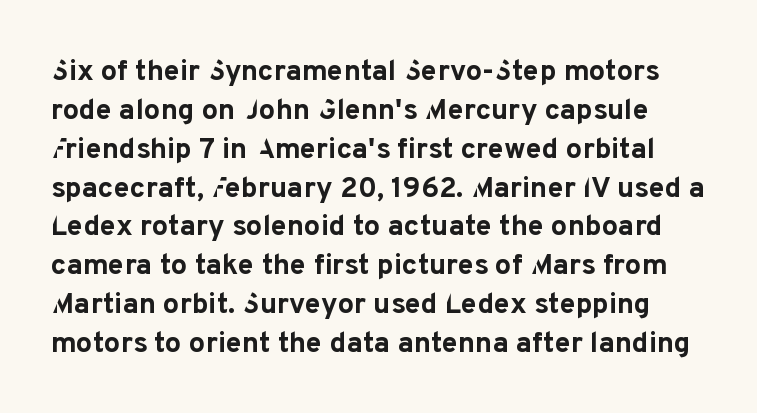
The image shows 29 px bold sans-serif type, upright; set normal line spacing (1.34x), normal letter spacing, not underlined; low stroke contrast and a medium x-height.
